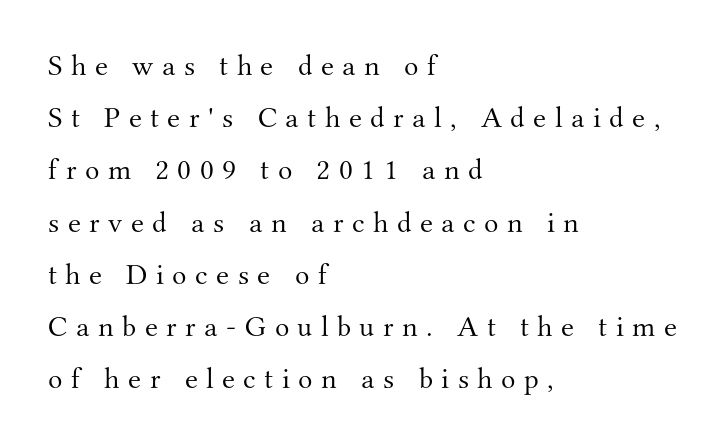
{"serif": "yes", "italic": "no", "bold": "no", "weight": "light", "width": "normal", "stroke_contrast": "medium", "x_height": "small", "monospaced": "no", "underline": "no", "align": "left", "line_spacing_ratio": 1.74, "letter_spacing": "wide", "letter_spacing_em": 0.28, "glyph_px": 30}
